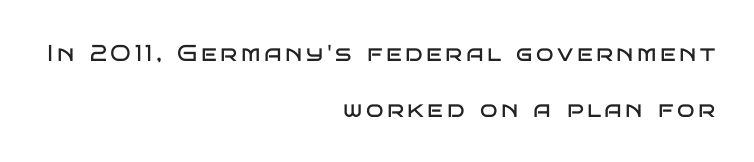
{"italic": "no", "bold": "no", "underline": "no", "align": "right", "line_spacing": "loose", "line_spacing_ratio": 2.42, "glyph_px": 23}
